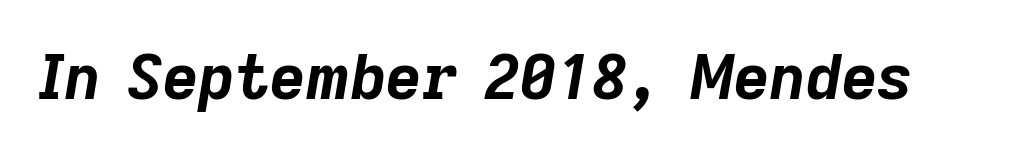
The image shows 62 px bold type, italic (leaning right); set normal letter spacing, not underlined; low stroke contrast and a medium x-height.
